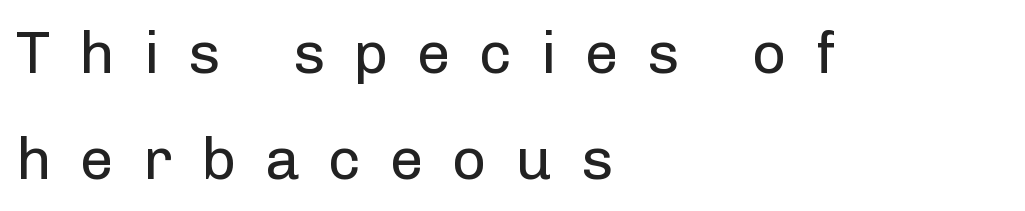
Q: Is the text bold? A: No.
Q: Is the text italic (slanted)? A: No, it is upright.
Q: Is the typeface a serif or a sans-serif typeface? A: Sans-serif.
Q: Is the text underlined? A: No.
Q: How is the paragraph aligned? A: Left-aligned.
Q: Is the spacing between letters normal or unusually wide? A: Unusually wide.
Q: Width (condensed, normal, or wide)? A: Normal.
Q: Stroke contrast? A: Low.
Q: x-height? A: Medium.
Q: Monospaced? A: No.
